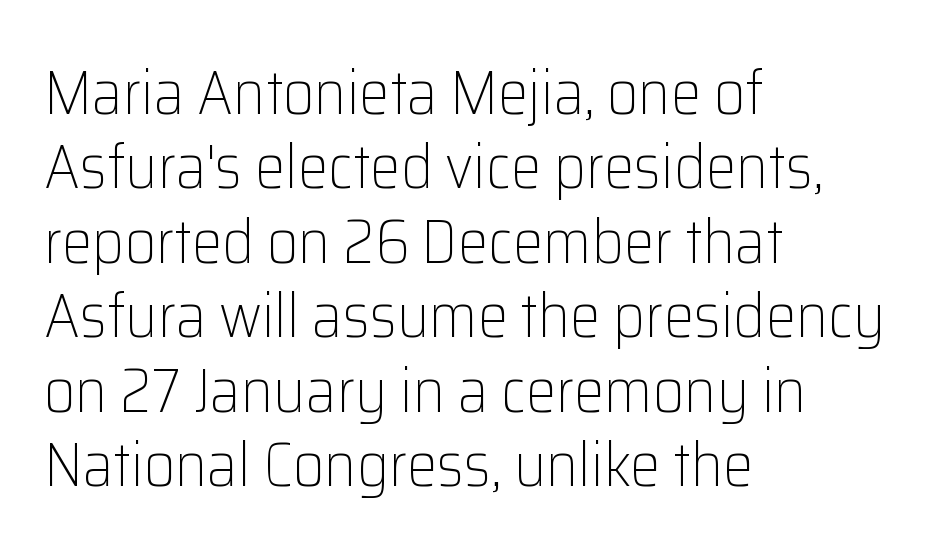
Q: Is the text bold? A: No.
Q: Is the text italic (slanted)? A: No, it is upright.
Q: Is the typeface a serif or a sans-serif typeface? A: Sans-serif.
Q: Is the text underlined? A: No.
Q: How is the paragraph aligned? A: Left-aligned.
Q: Is the spacing between letters normal or unusually wide? A: Normal.
Q: Width (condensed, normal, or wide)? A: Normal.
Q: Stroke contrast? A: Low.
Q: x-height? A: Medium.
Q: Monospaced? A: No.
